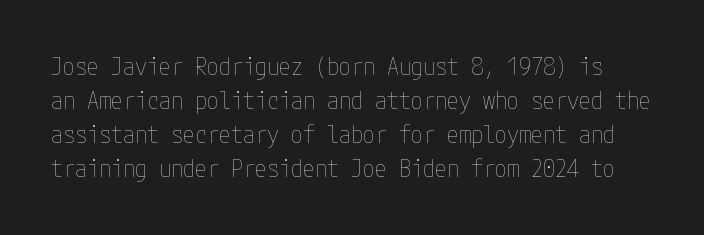
The image shows 24 px text type, upright; set normal line spacing (1.42x), normal letter spacing, not underlined.
